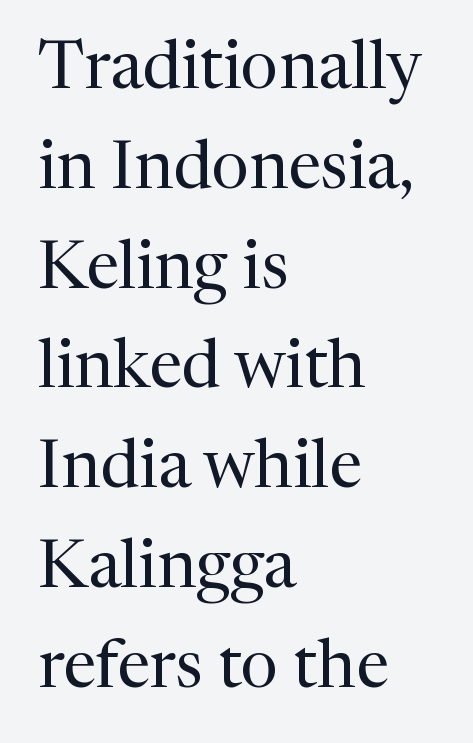
The image shows 67 px regular-weight serif type, upright; set left-aligned, normal line spacing (1.49x), normal letter spacing, not underlined; medium stroke contrast and a medium x-height.
